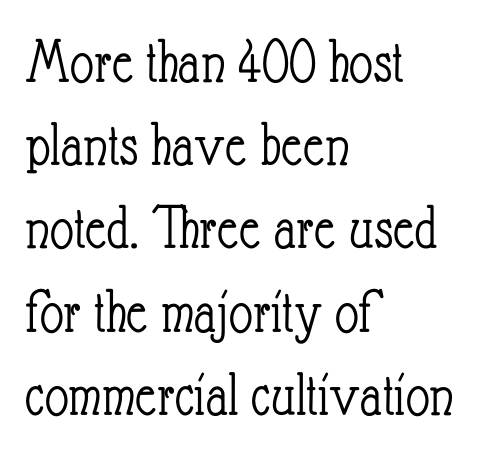
The image shows 65 px light, condensed type, upright; set left-aligned, normal line spacing (1.28x), normal letter spacing, not underlined; low stroke contrast and a small x-height.
